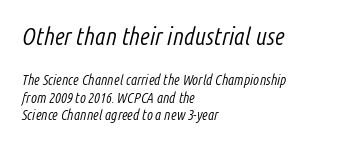
Weight: in the light-to-regular range. Each new line begins a customary step beneath the previous one. Line beginnings align vertically; line endings do not. In this sample the first text group is rendered at the bigger scale.
